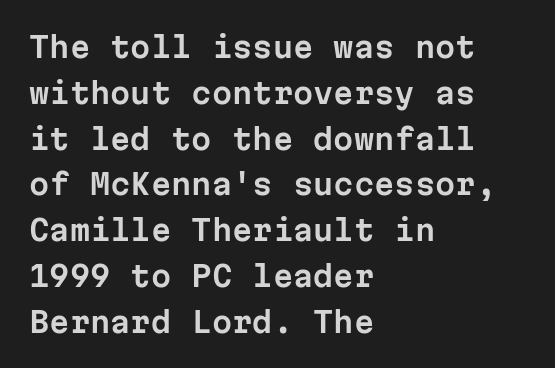
Q: Is the text italic (slanted)? A: No, it is upright.
Q: Is the typeface a serif or a sans-serif typeface? A: Sans-serif.
Q: Is the text underlined? A: No.
Q: How is the paragraph aligned? A: Left-aligned.
Q: Is the spacing between letters normal or unusually wide? A: Normal.
Q: Is the spacing between lines tight, normal or loose? A: Normal.
Q: Width (condensed, normal, or wide)? A: Normal.
Q: Stroke contrast? A: Low.
Q: x-height? A: Medium.
Q: Monospaced? A: Yes.
